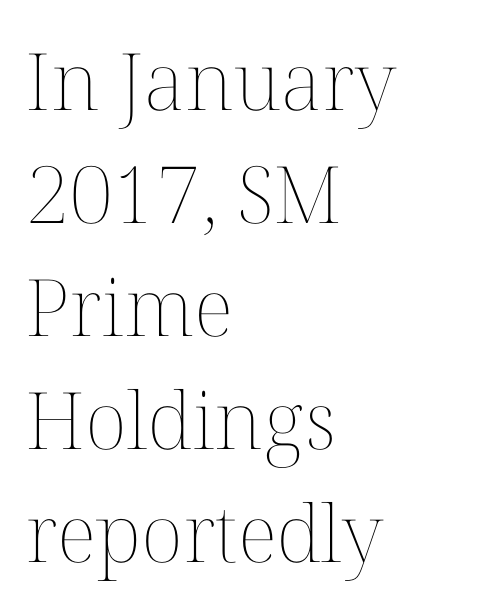
{"italic": "no", "bold": "no", "weight": "thin", "width": "normal", "stroke_contrast": "medium", "x_height": "medium", "monospaced": "no", "underline": "no", "align": "left", "line_spacing": "normal", "line_spacing_ratio": 1.43, "letter_spacing": "normal", "letter_spacing_em": 0.0, "glyph_px": 79}
